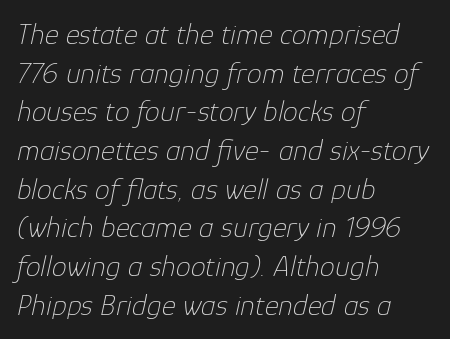
{"italic": "yes", "lean": "right", "slant_degrees": 12, "bold": "no", "weight": "thin", "width": "normal", "stroke_contrast": "low", "x_height": "medium", "monospaced": "no", "underline": "no", "align": "left", "line_spacing": "normal", "line_spacing_ratio": 1.29, "letter_spacing": "normal", "letter_spacing_em": 0.0, "glyph_px": 30}
